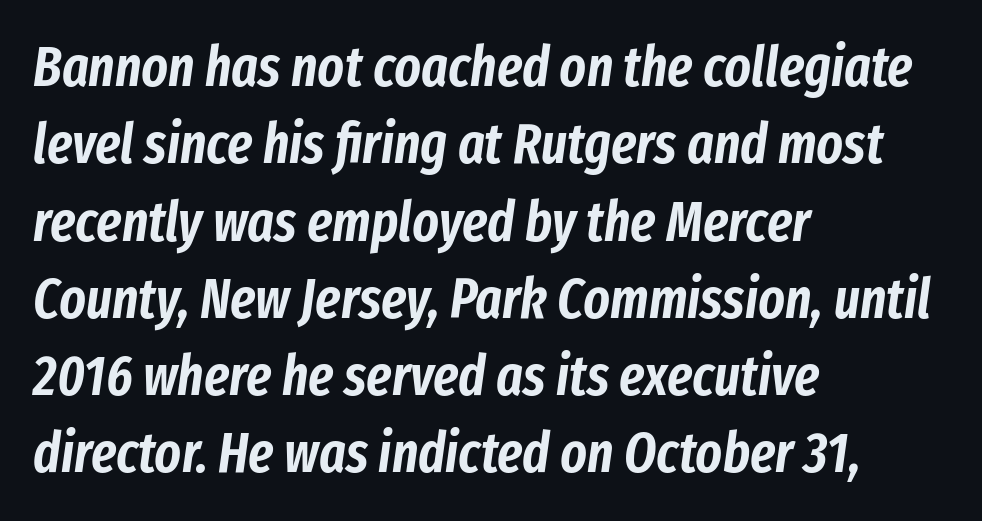
The zone under the glyphs is completely vacant. Which margin do the lines hug? The left one — the right edge is uneven. No extra tracking has been applied to these lines. Looks like regular typesetting: each glyph gets only the width it needs. Notice how the stems are inclined rather than vertical — that's the hallmark of italics. Notice how descenders clear the ascenders below comfortably — that's standard leading.
